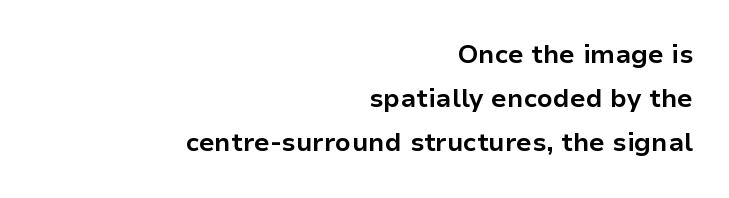
The image shows 26 px bold type, upright; set right-aligned, normal line spacing (1.7x), normal letter spacing, not underlined.
